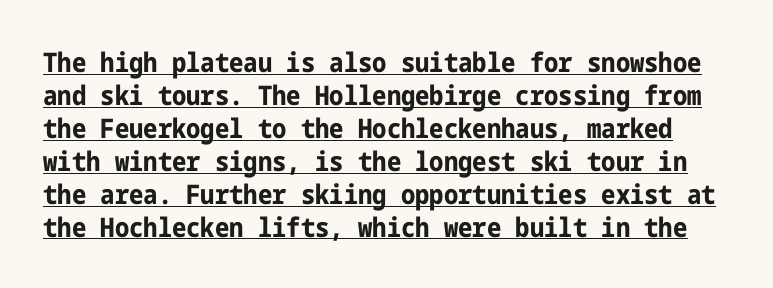
{"italic": "no", "bold": "yes", "underline": "yes", "line_spacing_ratio": 1.22, "letter_spacing": "normal", "letter_spacing_em": 0.0, "glyph_px": 27}
